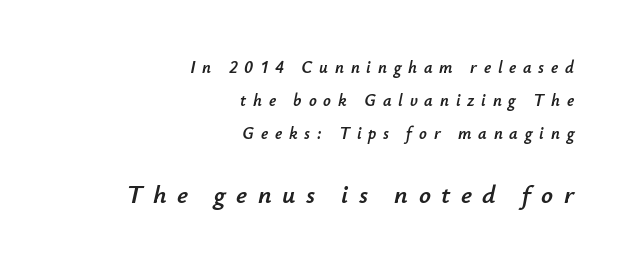
Teacher's note: observe the even right margin — that is flush-right alignment. Quick note: italic. The passage shown has open, widely tracked lettering throughout. Reading down the column, the eye jumps a long way to each next line. Only glyphs here, with clear space below each row. Note: smaller setting up top, larger setting below.
